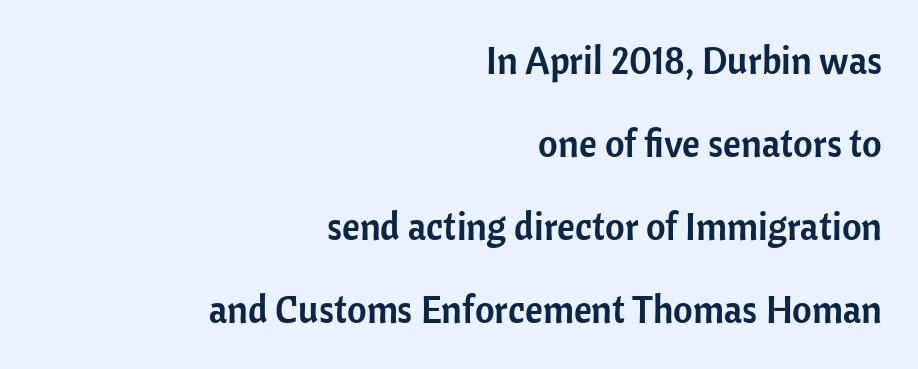
{"serif": "no", "italic": "no", "width": "normal", "stroke_contrast": "low", "x_height": "medium", "monospaced": "no", "underline": "no", "align": "right", "line_spacing": "loose", "line_spacing_ratio": 2.18, "letter_spacing": "normal", "letter_spacing_em": 0.0, "glyph_px": 38}
